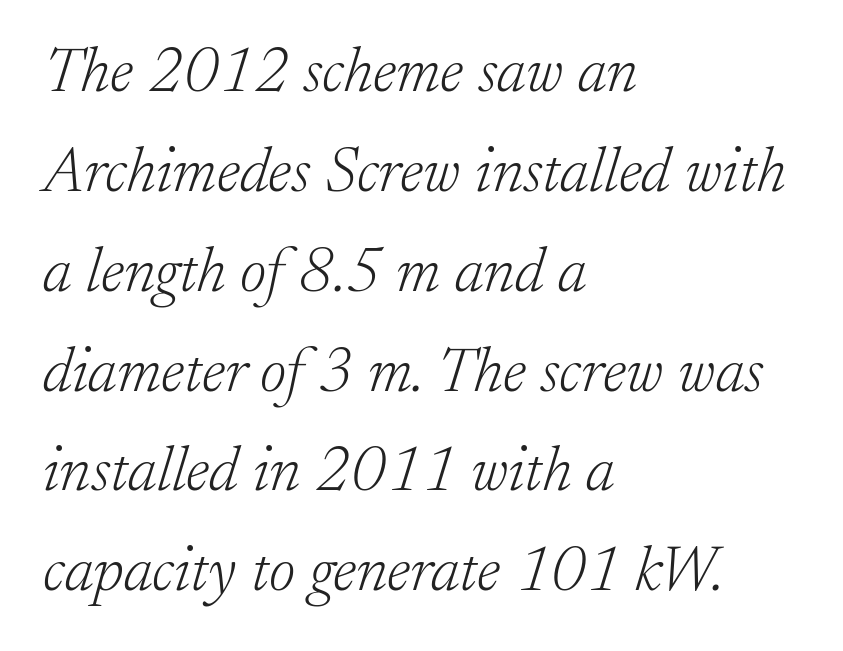
The image shows 64 px light serif type, italic (leaning right); set left-aligned, normal line spacing (1.56x), normal letter spacing, not underlined; low stroke contrast and a small x-height.
